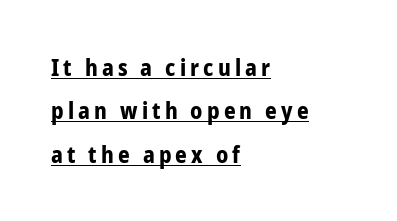
Notice how the passage keeps a crisp vertical edge on the left only. The rendering uses a bold face; every stroke is thick and dark. Every stem runs plumb, perpendicular to the baseline. This is underlined copy, the kind a proofreader might mark for attention.
